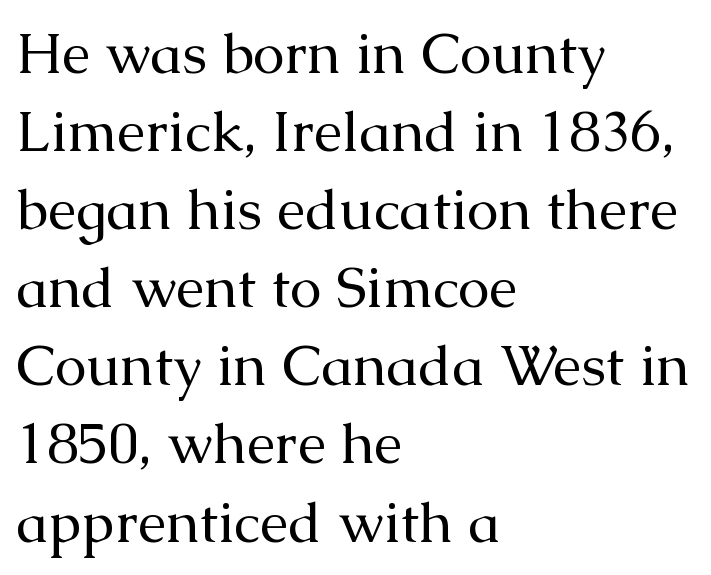
{"serif": "yes", "italic": "no", "bold": "no", "weight": "regular", "width": "normal", "stroke_contrast": "medium", "x_height": "medium", "monospaced": "no", "underline": "no", "align": "left", "line_spacing": "normal", "line_spacing_ratio": 1.37, "letter_spacing": "normal", "letter_spacing_em": 0.0, "glyph_px": 57}
